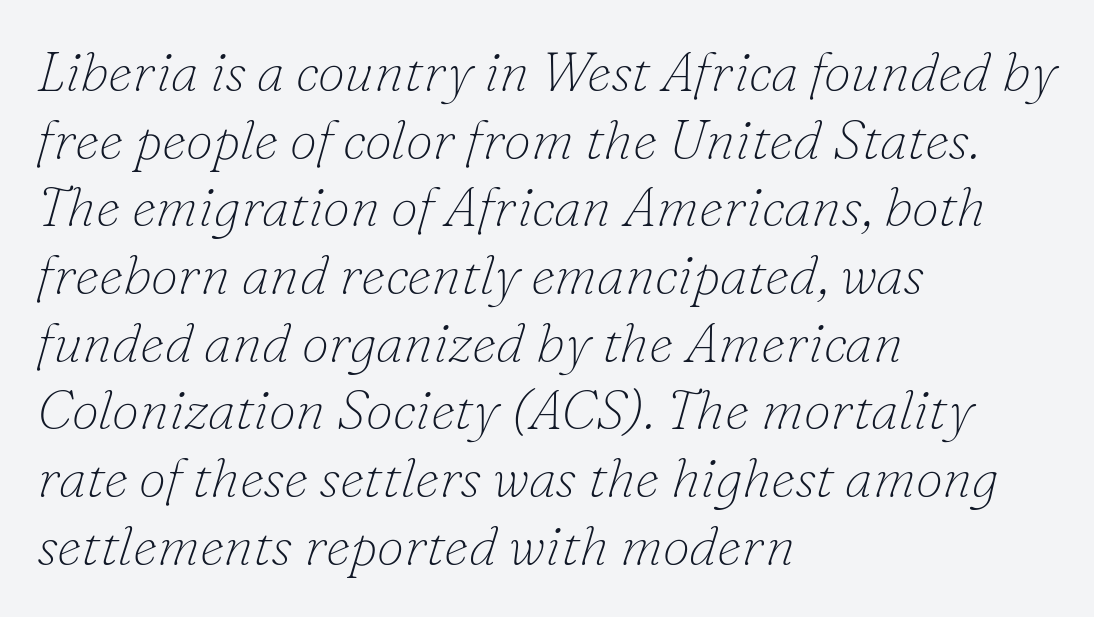
{"serif": "yes", "italic": "yes", "lean": "right", "slant_degrees": 16, "bold": "no", "weight": "thin", "width": "normal", "stroke_contrast": "low", "x_height": "small", "monospaced": "no", "underline": "no", "align": "left", "line_spacing_ratio": 1.23, "letter_spacing": "normal", "letter_spacing_em": 0.0, "glyph_px": 55}
